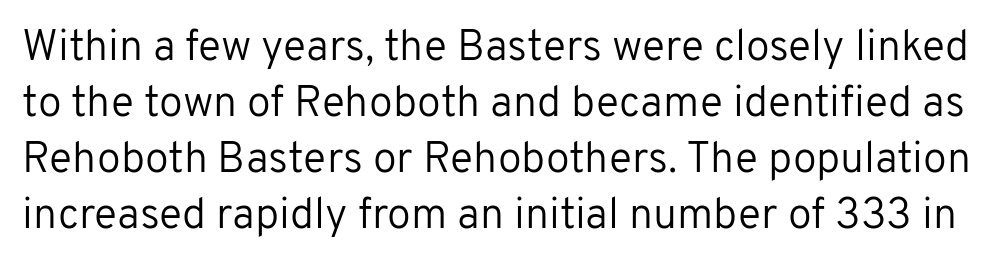
The weight would be labelled regular, book, light, or lighter still. Note the varied advance widths — an 'i' is clearly narrower than an 'm'. Evenly set lines give the paragraph a standard silhouette. Unlike a traditional serif, this face leaves its strokes unadorned.
